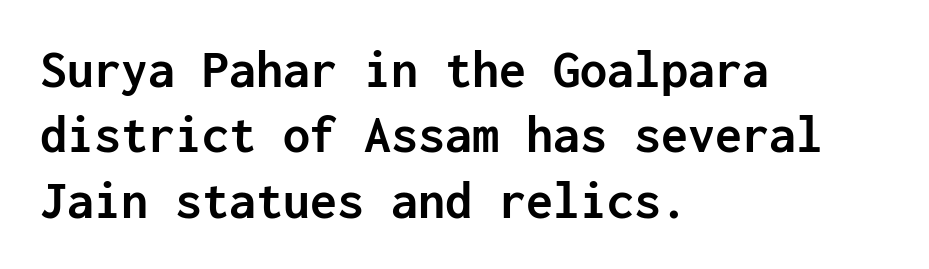
The image shows 54 px semibold sans-serif type, upright, monospaced; set left-aligned, line spacing 1.21x, normal letter spacing, not underlined; low stroke contrast and a medium x-height.
